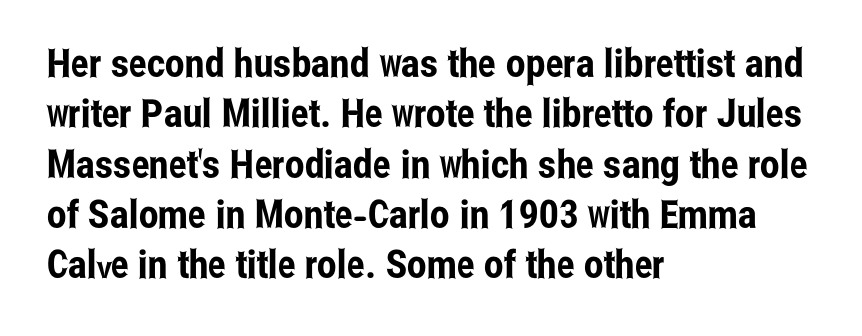
The image shows 39 px condensed sans-serif type, upright; set left-aligned, normal line spacing (1.29x), normal letter spacing, not underlined; low stroke contrast and a medium x-height.
